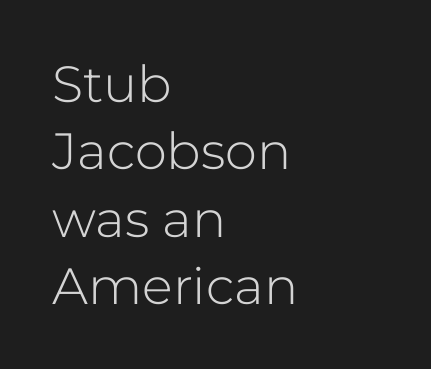
Q: Is the text bold? A: No.
Q: Is the text italic (slanted)? A: No, it is upright.
Q: Is the typeface a serif or a sans-serif typeface? A: Sans-serif.
Q: Is the text underlined? A: No.
Q: How is the paragraph aligned? A: Left-aligned.
Q: Is the spacing between letters normal or unusually wide? A: Normal.
Q: Is the spacing between lines tight, normal or loose? A: Normal.
Q: Width (condensed, normal, or wide)? A: Normal.
Q: Stroke contrast? A: Low.
Q: x-height? A: Medium.
Q: Monospaced? A: No.
